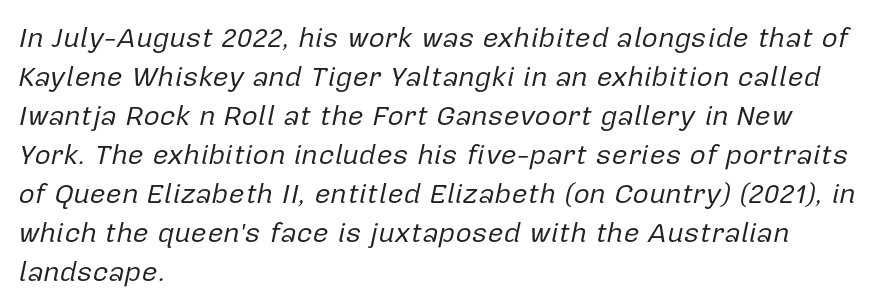
{"italic": "yes", "lean": "right", "slant_degrees": 12, "bold": "no", "weight": "regular", "width": "normal", "stroke_contrast": "low", "x_height": "medium", "monospaced": "no", "underline": "no", "align": "left", "line_spacing": "normal", "line_spacing_ratio": 1.39, "letter_spacing": "normal", "letter_spacing_em": 0.0, "glyph_px": 28}
